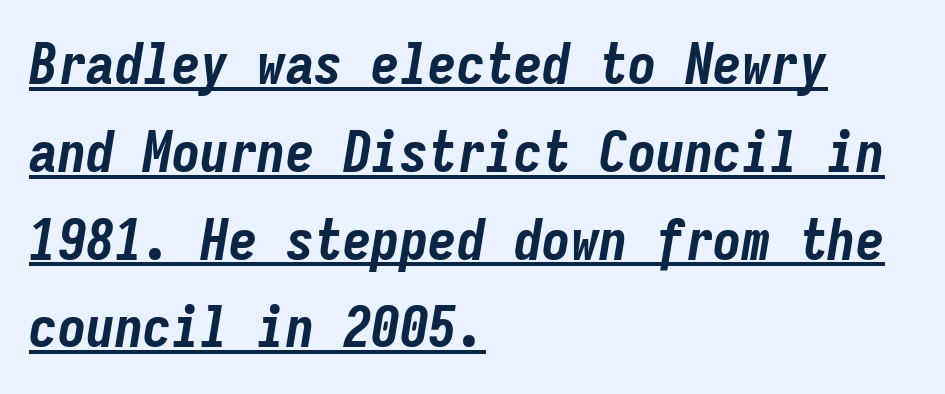
The image shows 57 px bold, condensed type, italic (leaning right), monospaced; set left-aligned, normal line spacing (1.54x), normal letter spacing, underlined; low stroke contrast and a medium x-height.
